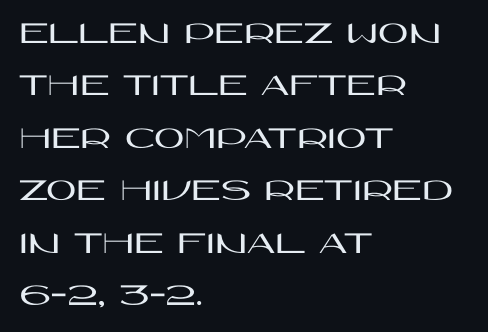
Typeset ragged right — the left edge is the straight one. Students, note that the glyphs here touch the page at normal intervals. Rows of type keep a routine distance in the vertical direction. No feet cap the strokes, marking this as sans-serif type.
